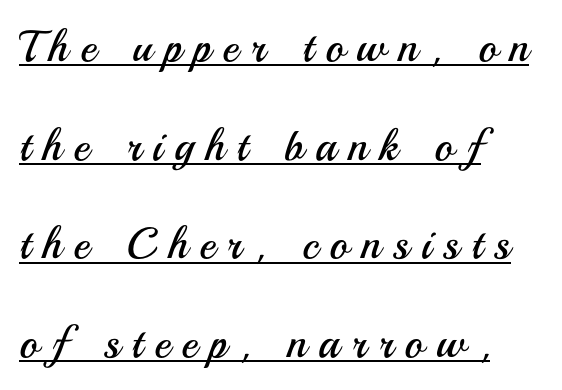
One glance says open: line gaps are wider than usual. No feet cap the strokes, marking this as sans-serif type. Each letter keeps its own natural width here, so spacing adapts to shape. How are the letters spaced? Widely, with obvious added tracking.
